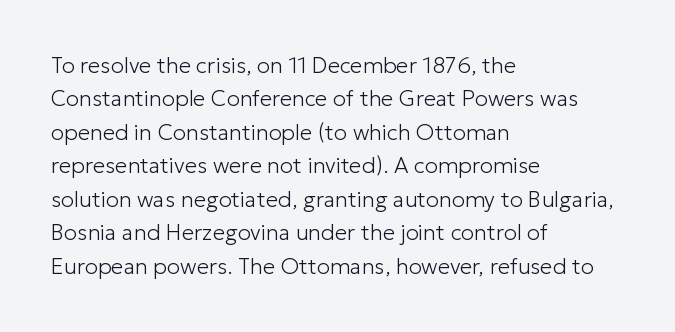
The image shows 22 px text type, upright; set left-aligned, normal line spacing (1.52x), normal letter spacing, not underlined.
